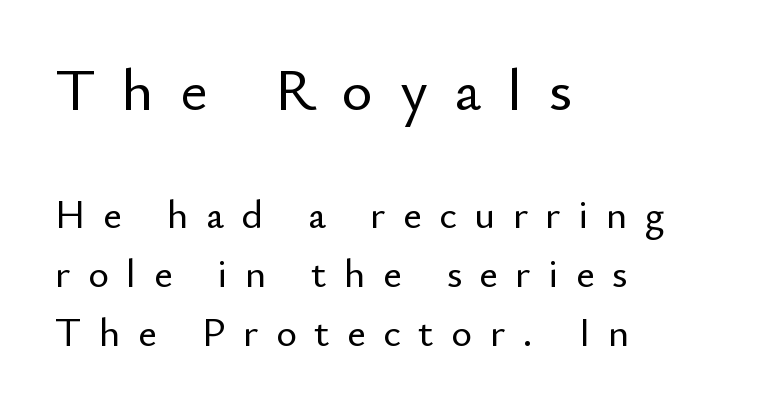
The image shows 60 px sans-serif type, upright; set left-aligned, normal line spacing (1.47x), unusually wide letter spacing (+0.44 em), not underlined; the first (top) block is 1.5x larger; low stroke contrast and a small x-height.
